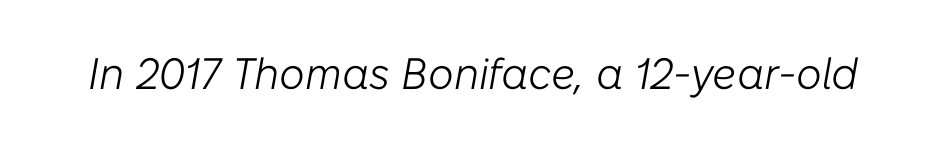
The image shows 44 px light type, italic (leaning right); set normal letter spacing, not underlined; low stroke contrast and a medium x-height.
